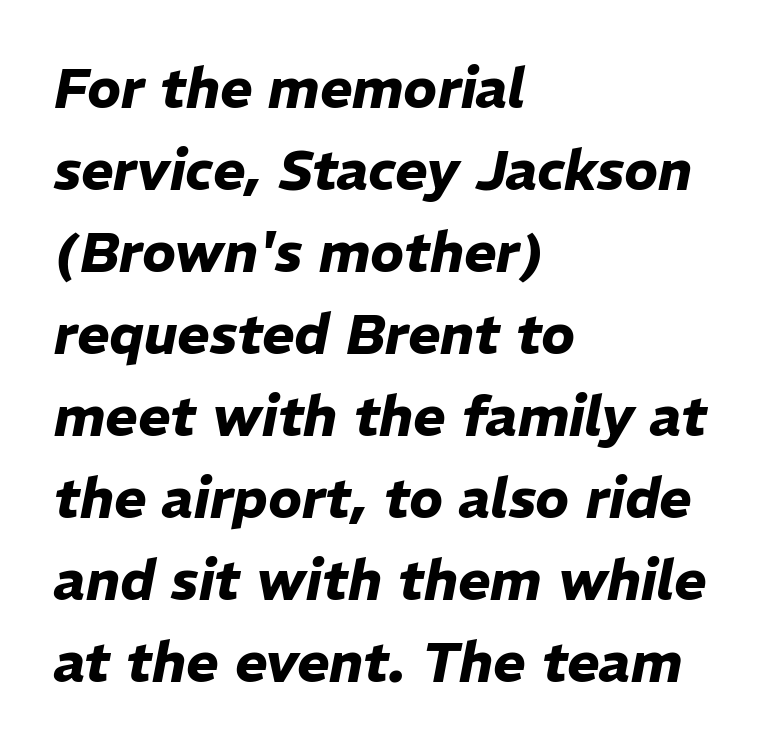
Emphasis-style slanted type is in use. If you drew a ruler down the left edge, every line would touch it. The line texture is even and compact thanks to regular tracking. Vertically, the passage feels balanced, rows spaced as you'd expect.
